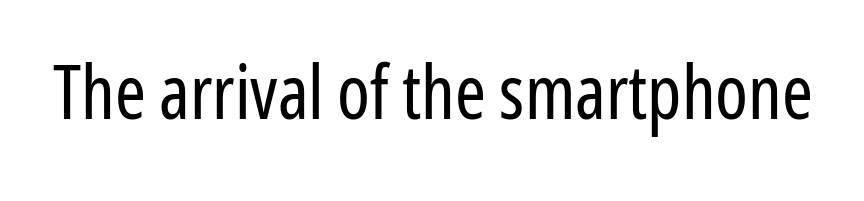
Q: Is the text bold? A: No.
Q: Is the text italic (slanted)? A: No, it is upright.
Q: Is the typeface a serif or a sans-serif typeface? A: Sans-serif.
Q: Is the text underlined? A: No.
Q: Is the spacing between letters normal or unusually wide? A: Normal.
Q: Width (condensed, normal, or wide)? A: Condensed.
Q: Stroke contrast? A: Low.
Q: x-height? A: Medium.
Q: Monospaced? A: No.
